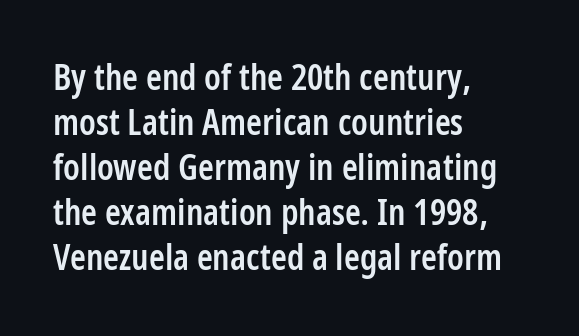
{"serif": "no", "italic": "no", "bold": "semi", "weight": "semibold", "width": "condensed", "stroke_contrast": "low", "x_height": "medium", "monospaced": "no", "underline": "no", "align": "left", "line_spacing": "normal", "line_spacing_ratio": 1.25, "letter_spacing": "normal", "letter_spacing_em": 0.0, "glyph_px": 36}
